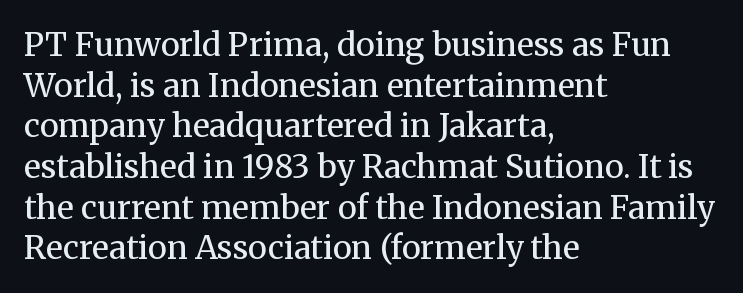
Q: Is the text bold? A: No.
Q: Is the text italic (slanted)? A: No, it is upright.
Q: Is the typeface a serif or a sans-serif typeface? A: Serif.
Q: Is the text underlined? A: No.
Q: How is the paragraph aligned? A: Left-aligned.
Q: Is the spacing between letters normal or unusually wide? A: Normal.
Q: Is the spacing between lines tight, normal or loose? A: Normal.
Q: Width (condensed, normal, or wide)? A: Normal.
Q: Stroke contrast? A: Medium.
Q: x-height? A: Medium.
Q: Monospaced? A: No.
